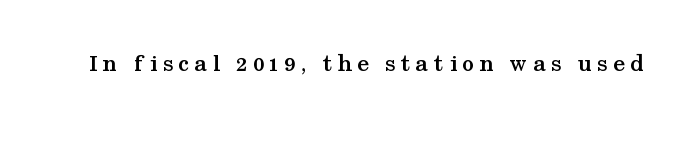
Q: Is the text bold? A: Yes.
Q: Is the text italic (slanted)? A: No, it is upright.
Q: Is the text underlined? A: No.
Q: Is the spacing between letters normal or unusually wide? A: Unusually wide.
